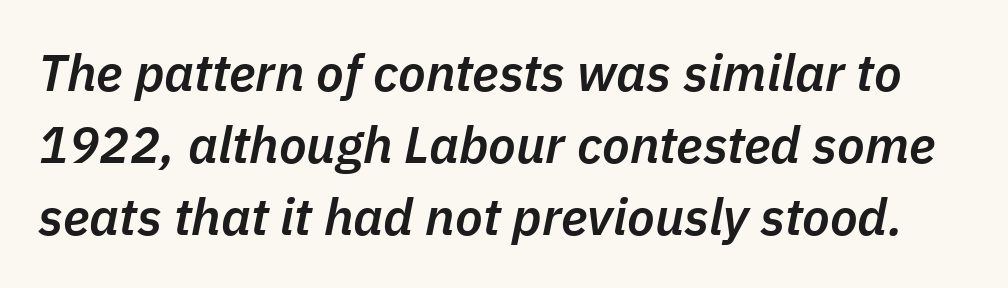
Is this a fixed-width face? No — the glyphs have proportional, varying widths. No extra tracking has been applied to these lines. These lines sit exactly where default settings would place them. The letters are semibold — heavier than regular but short of a full bold.
